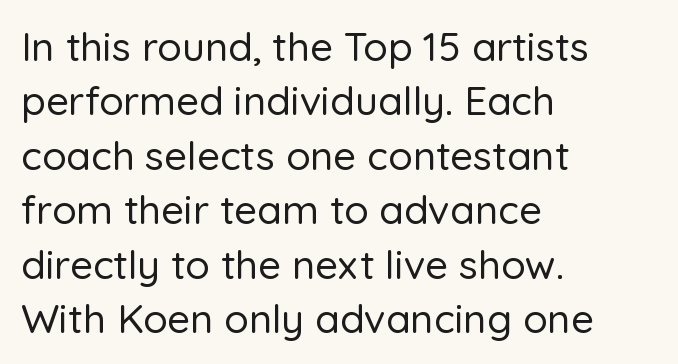
{"serif": "no", "italic": "no", "width": "normal", "stroke_contrast": "low", "x_height": "medium", "monospaced": "no", "underline": "no", "align": "left", "line_spacing": "normal", "line_spacing_ratio": 1.36, "letter_spacing": "normal", "letter_spacing_em": 0.0, "glyph_px": 40}
